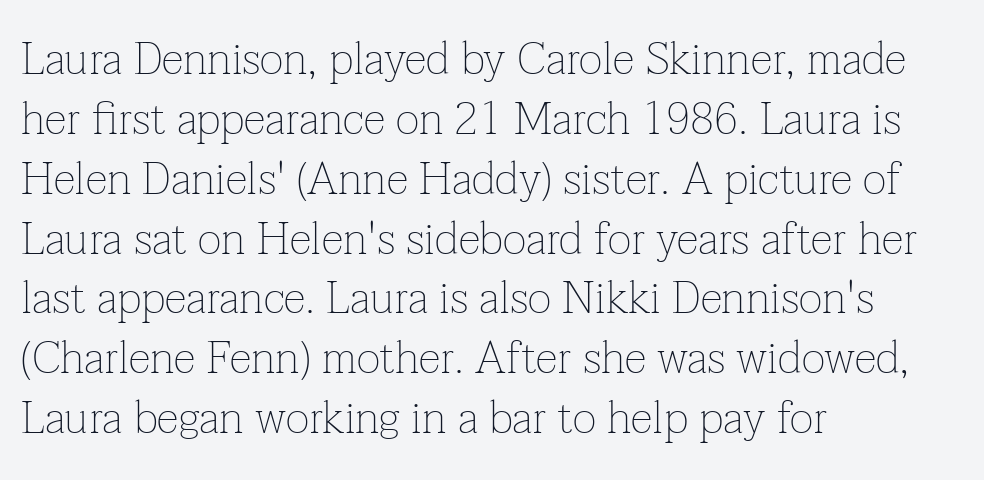
The image shows 45 px thin serif type, upright; set left-aligned, normal line spacing (1.33x), normal letter spacing, not underlined; low stroke contrast and a medium x-height.
